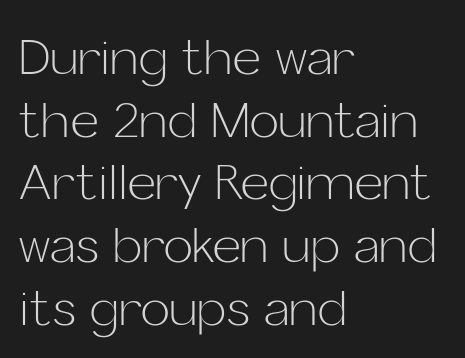
Q: Is the text bold? A: No.
Q: Is the text italic (slanted)? A: No, it is upright.
Q: Is the typeface a serif or a sans-serif typeface? A: Sans-serif.
Q: Is the text underlined? A: No.
Q: How is the paragraph aligned? A: Left-aligned.
Q: Is the spacing between letters normal or unusually wide? A: Normal.
Q: Is the spacing between lines tight, normal or loose? A: Normal.
Q: Width (condensed, normal, or wide)? A: Normal.
Q: Stroke contrast? A: Low.
Q: x-height? A: Medium.
Q: Monospaced? A: No.
